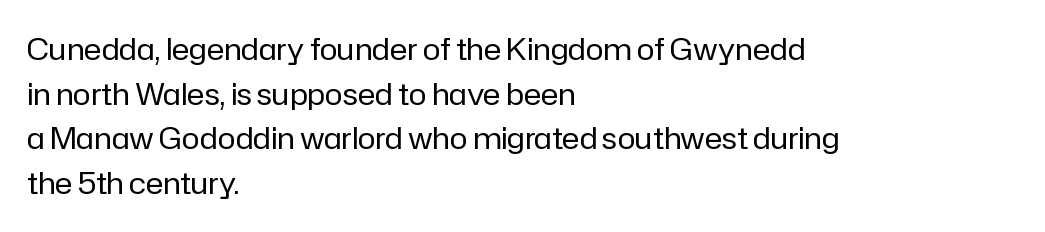
The image shows 30 px regular-weight sans-serif type, upright; set left-aligned, normal line spacing (1.49x), normal letter spacing, not underlined; low stroke contrast and a medium x-height.
